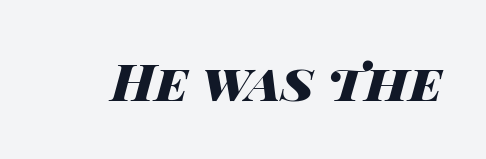
The image shows 52 px heavy, wide type, italic (leaning right); set normal letter spacing, not underlined; high stroke contrast and a large x-height.
